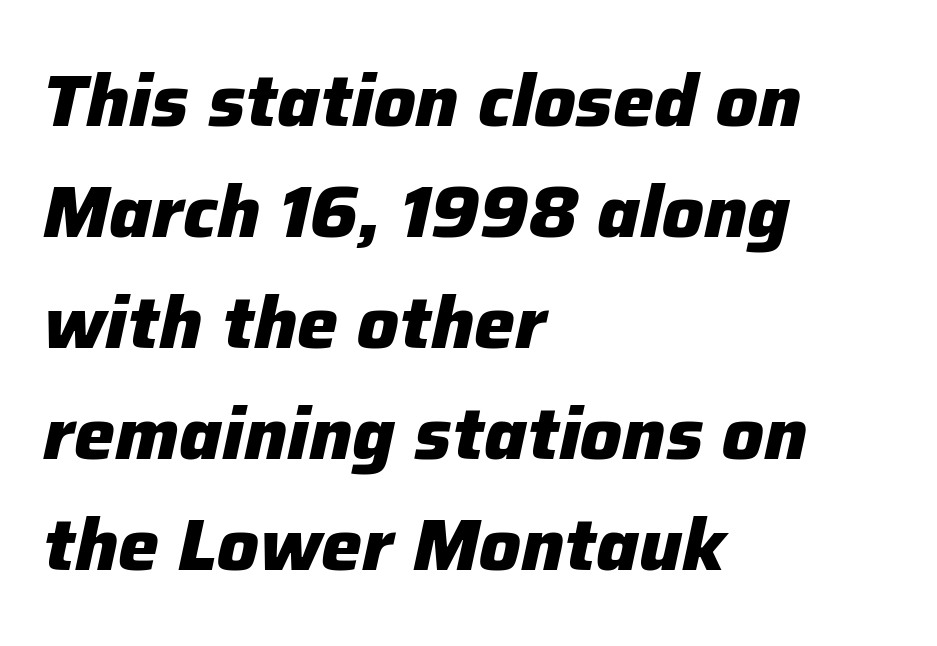
Q: Is the text bold? A: Yes.
Q: Is the text italic (slanted)? A: Yes, it leans right by about 12 degrees.
Q: Is the text underlined? A: No.
Q: How is the paragraph aligned? A: Left-aligned.
Q: Is the spacing between letters normal or unusually wide? A: Normal.
Q: Is the spacing between lines tight, normal or loose? A: Normal.
Q: Width (condensed, normal, or wide)? A: Normal.
Q: Stroke contrast? A: Low.
Q: x-height? A: Medium.
Q: Monospaced? A: No.
